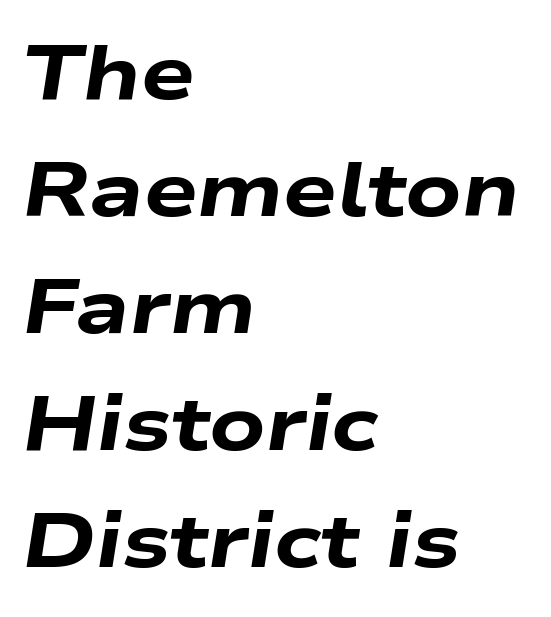
The image shows 76 px heavy, wide type, italic (leaning right); set left-aligned, normal line spacing (1.54x), normal letter spacing, not underlined; low stroke contrast and a medium x-height.
